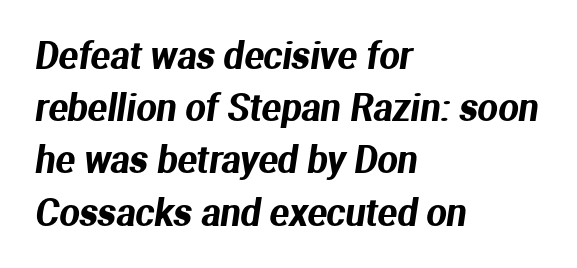
{"serif": "no", "width": "normal", "stroke_contrast": "medium", "x_height": "medium", "monospaced": "no", "underline": "no", "align": "left", "line_spacing": "normal", "line_spacing_ratio": 1.45, "letter_spacing": "normal", "letter_spacing_em": 0.0, "glyph_px": 36}
